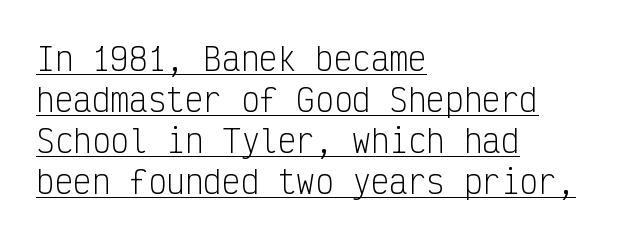
The image shows 31 px light, condensed sans-serif type, upright, monospaced; set left-aligned, normal line spacing (1.32x), normal letter spacing, underlined; low stroke contrast and a medium x-height.
